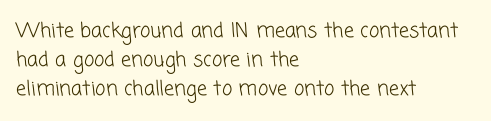
This is not heavy type; no bold has been used. The rag falls on the right side of this text block. Descenders hang freely into open space. What's the leading like? Ordinary, nothing unusual. Is the letter spacing exaggerated? No — it looks like the ordinary default.
